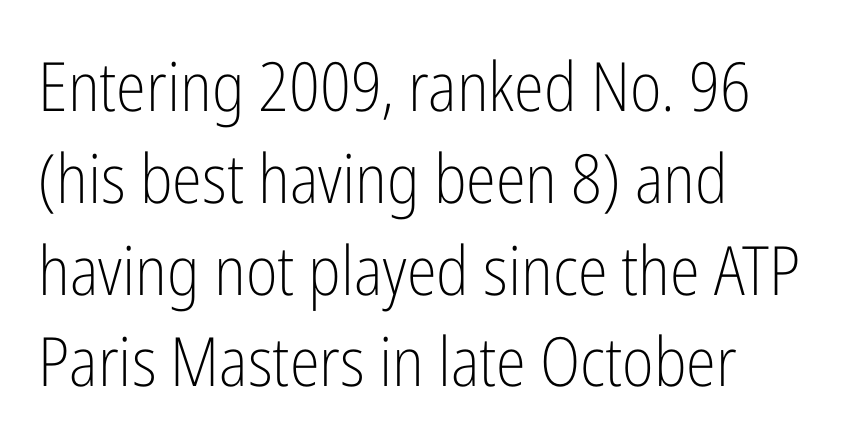
{"serif": "no", "italic": "no", "bold": "no", "weight": "light", "width": "condensed", "stroke_contrast": "low", "x_height": "medium", "monospaced": "no", "underline": "no", "align": "left", "line_spacing": "normal", "line_spacing_ratio": 1.35, "letter_spacing": "normal", "letter_spacing_em": 0.0, "glyph_px": 68}
